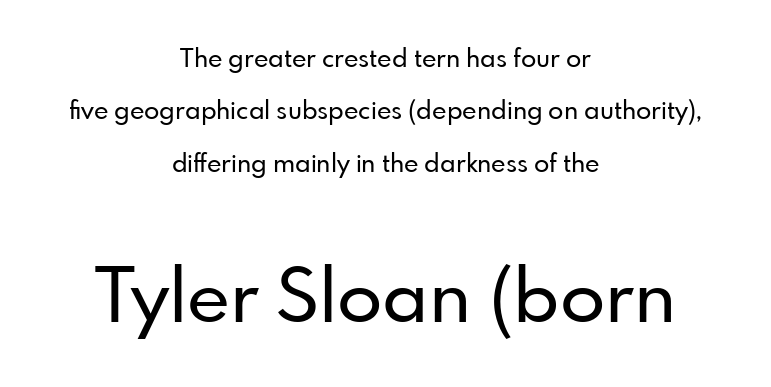
If you drew a line through each stem, it would be perfectly vertical. There is no visible air inserted between adjacent glyphs. The lines are quadded center. A bare baseline throughout the passage. This block would shrink considerably if given ordinary leading; it's expanded now. A student would notice the bottom passage is typeset larger than what precedes it.
